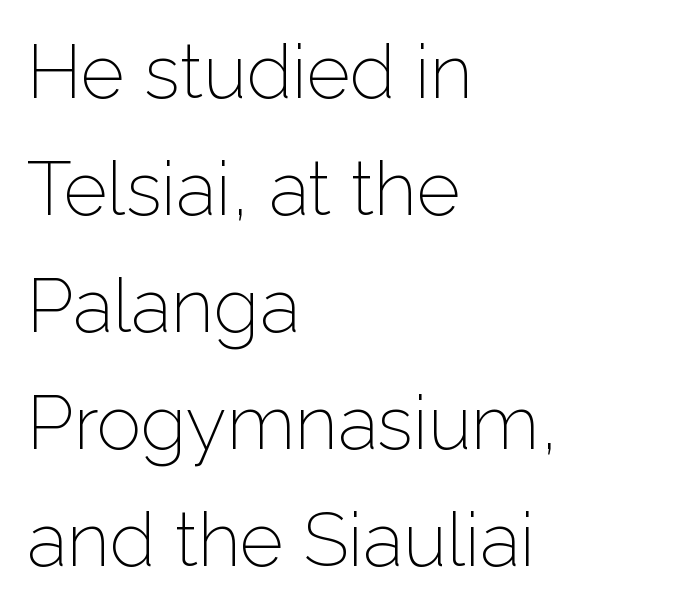
The image shows 75 px light sans-serif type, upright; set left-aligned, normal line spacing (1.56x), normal letter spacing, not underlined; low stroke contrast and a medium x-height.
